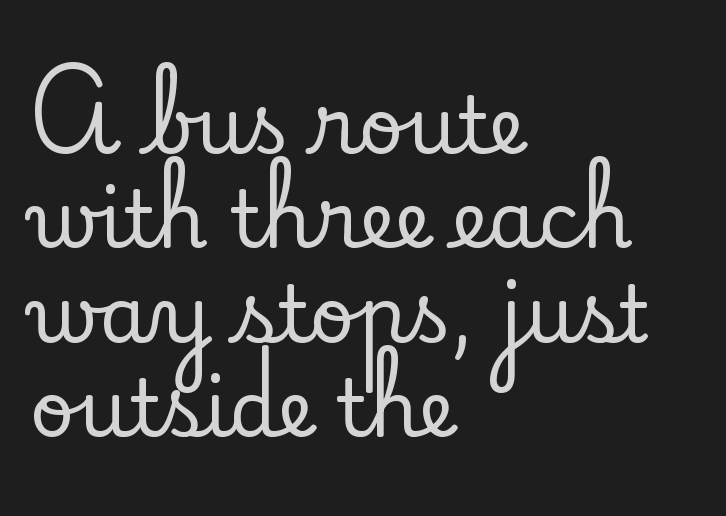
Serifs: yes, visible at the terminals of the letterforms. No extra tracking has been applied to these lines. The space beneath each line is pristine and unruled. Ordinary non-slanted type is in use. Each line starts at the same left margin while the right side varies. Character widths vary here, with narrow letters taking less room than wide ones.
